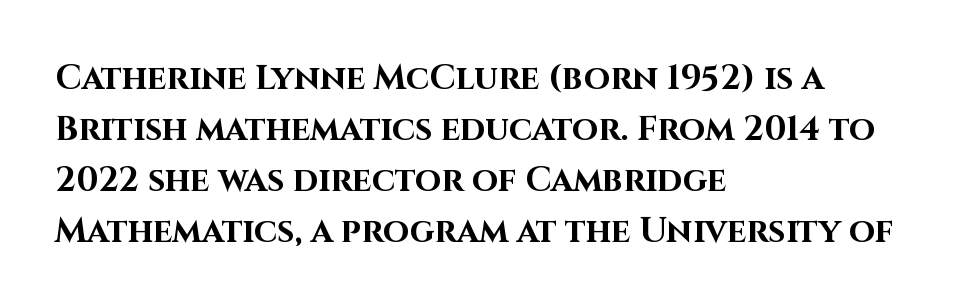
{"serif": "no", "italic": "no", "bold": "yes", "weight": "bold", "width": "normal", "stroke_contrast": "high", "x_height": "large", "monospaced": "no", "underline": "no", "align": "left", "line_spacing": "normal", "line_spacing_ratio": 1.5, "letter_spacing": "normal", "letter_spacing_em": 0.0, "glyph_px": 34}
